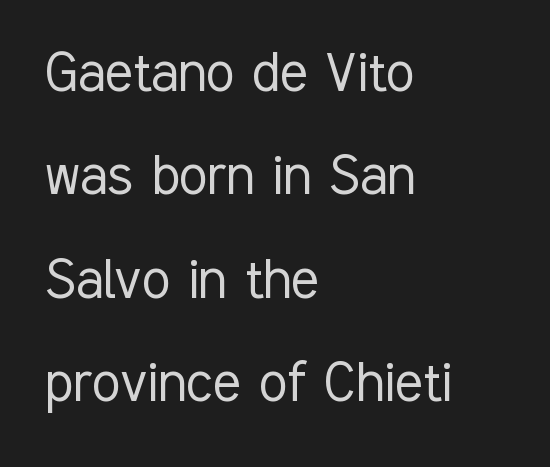
Each new line begins a customary step beneath the previous one. The paragraph shown leans on its left margin. The letterforms sit at book weight or below. Unmarked baselines from the first word to the last. You could call the tracking neutral — neither tight nor loose.
